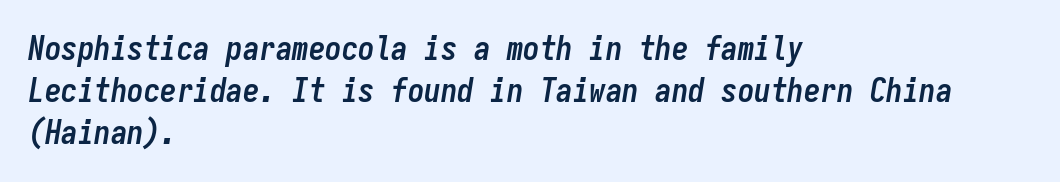
The paragraph shown leans on its left margin. How heavy is the stroke? Heavy — this is a bold. Every character here occupies the same horizontal width, giving the sample a typewriter-like rhythm. Rows of type keep a routine distance in the vertical direction. Characters follow at the spacing the type designer built in.
